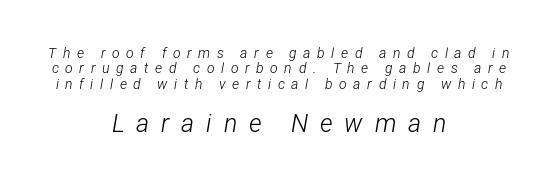
{"italic": "yes", "lean": "right", "slant_degrees": 12, "bold": "no", "underline": "no", "align": "center", "line_spacing": "tight", "line_spacing_ratio": 1.1, "letter_spacing": "wide", "letter_spacing_em": 0.47, "larger_block": "second", "size_ratio": 1.79, "glyph_px": 25}
